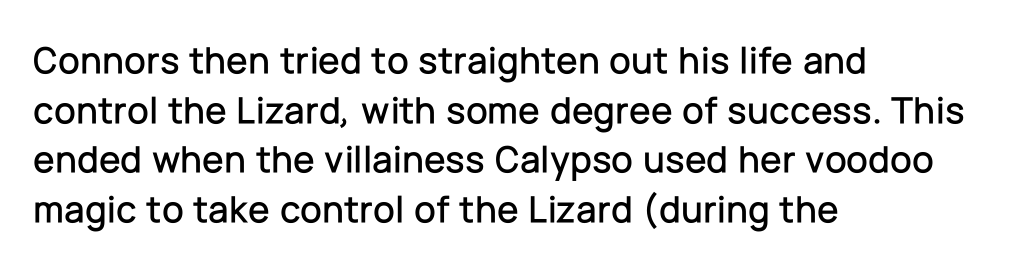
Lines of text with bare space underneath. A roman cut, with each character standing at attention. This block has exactly the height ordinary leading produces. The compositor pushed each line to the left boundary. Default kerning and tracking; the words read as compact shapes.
